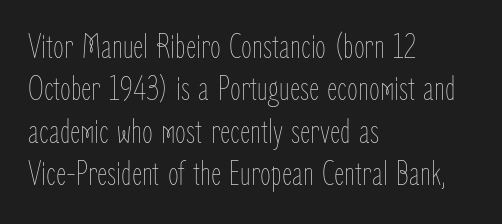
{"italic": "no", "bold": "no", "weight": "thin", "width": "condensed", "stroke_contrast": "low", "x_height": "medium", "monospaced": "no", "underline": "no", "align": "left", "line_spacing_ratio": 1.21, "letter_spacing": "normal", "letter_spacing_em": 0.0, "glyph_px": 35}
